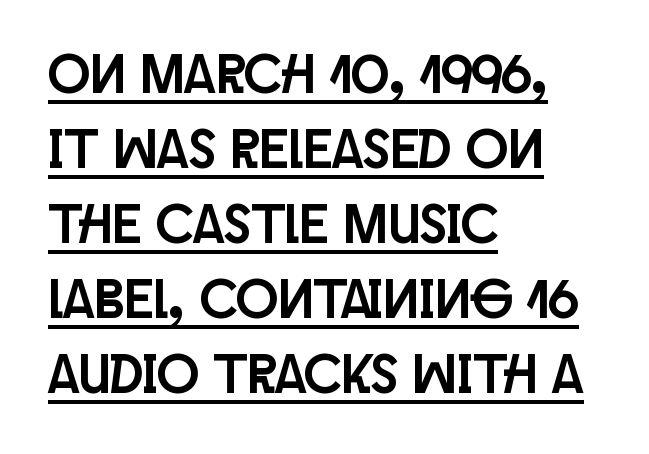
Q: Is the text italic (slanted)? A: No, it is upright.
Q: Is the typeface a serif or a sans-serif typeface? A: Sans-serif.
Q: Is the text underlined? A: Yes.
Q: How is the paragraph aligned? A: Left-aligned.
Q: Is the spacing between letters normal or unusually wide? A: Normal.
Q: Is the spacing between lines tight, normal or loose? A: Normal.
Q: Width (condensed, normal, or wide)? A: Condensed.
Q: Stroke contrast? A: Low.
Q: x-height? A: Large.
Q: Monospaced? A: No.
